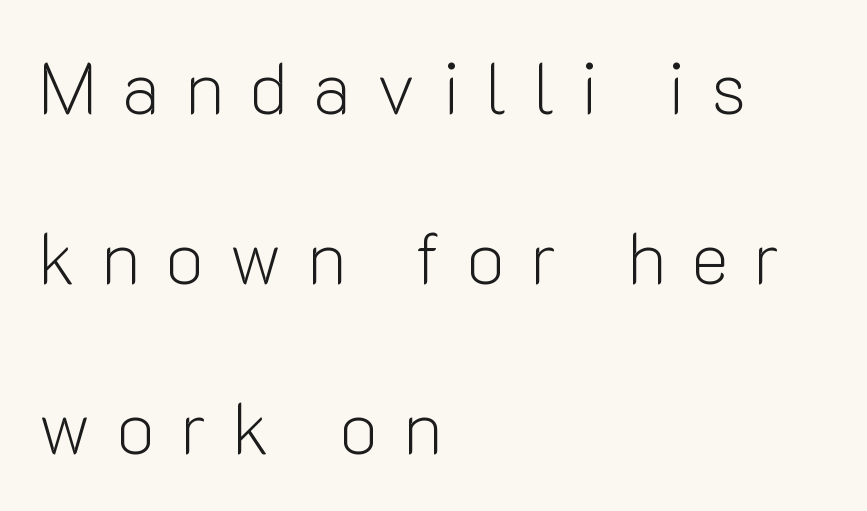
In terms of letterspacing, this is a distinctly airy, spread setting. Is the type heavy? It reads as light-to-regular instead. This sample is left-justified, so line endings fall wherever the words run out. This sample has the flowing, uneven cadence of proportional lettering.
